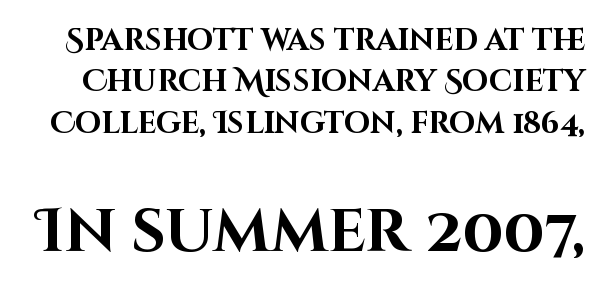
Q: Is the text bold? A: Yes.
Q: Is the text italic (slanted)? A: No, it is upright.
Q: Is the typeface a serif or a sans-serif typeface? A: Sans-serif.
Q: Is the text underlined? A: No.
Q: Is the spacing between letters normal or unusually wide? A: Normal.
Q: Is the spacing between lines tight, normal or loose? A: Normal.
Q: Which block of text is set in a larger size, the first (top) or the second (bottom)? A: The second (bottom) one.
Q: Width (condensed, normal, or wide)? A: Normal.
Q: Stroke contrast? A: High.
Q: x-height? A: Large.
Q: Monospaced? A: No.
